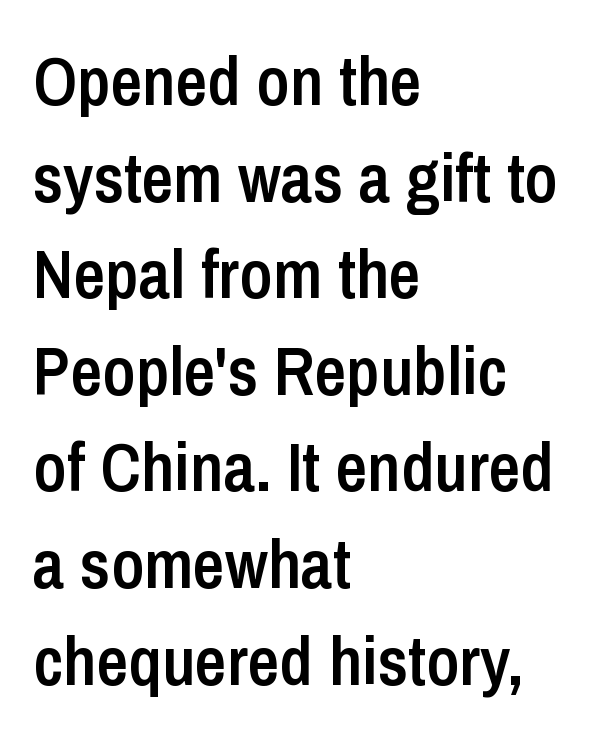
The image shows 69 px semibold, condensed sans-serif type, upright; set left-aligned, normal line spacing (1.4x), normal letter spacing, not underlined; low stroke contrast and a medium x-height.
